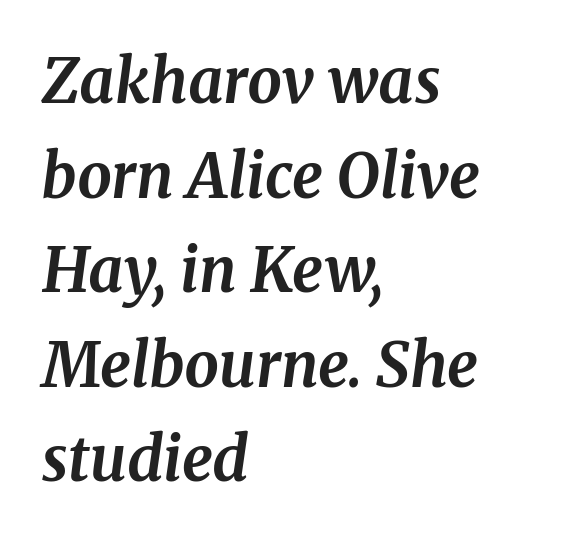
A typesetter would mark this as italic. The letters advance in unequal steps, a hallmark of proportional type. The rendering anchors every line to the left-hand side. Compared with an ordinary text face, these strokes are far heavier — a full bold.
